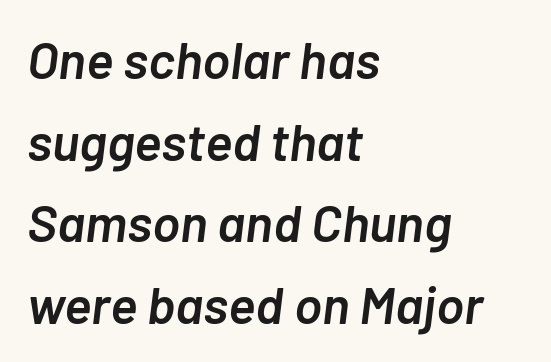
Would a proofreader flag this as italicized? Yes. A normal amount of white space separates one row of letters from the next. The horizontal fit of the characters is conventional and even. The characters look somewhat weighty, a semibold short of true bold. Horizontal alignment here is leftward, the default for most running prose. Is this a fixed-width face? No — the glyphs have proportional, varying widths.
